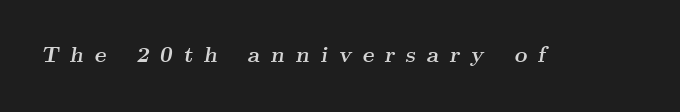
{"italic": "yes", "lean": "right", "slant_degrees": 9, "bold": "yes", "underline": "no", "letter_spacing": "wide", "letter_spacing_em": 0.49, "glyph_px": 22}
